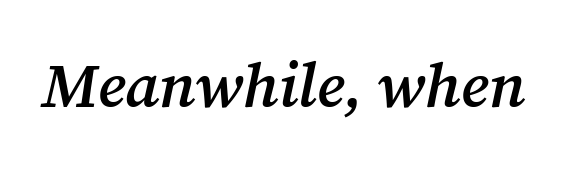
The image shows 62 px semibold serif type, italic (leaning right); set normal letter spacing, not underlined; medium stroke contrast and a medium x-height.
